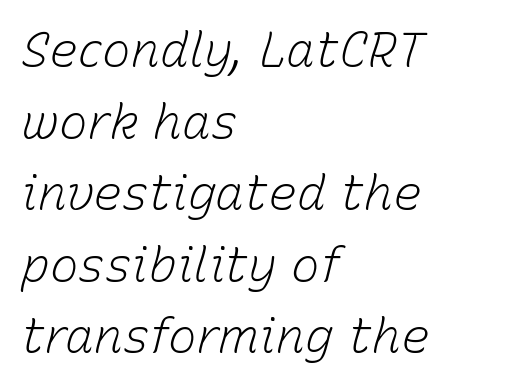
The image shows 48 px light type, italic (leaning right); set left-aligned, normal line spacing (1.49x), normal letter spacing, not underlined; low stroke contrast and a medium x-height.
